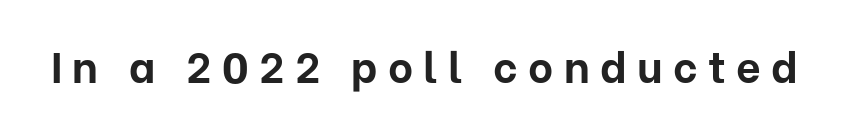
{"serif": "no", "italic": "no", "bold": "yes", "weight": "bold", "width": "normal", "stroke_contrast": "low", "x_height": "medium", "monospaced": "no", "underline": "no", "letter_spacing": "wide", "letter_spacing_em": 0.24, "glyph_px": 43}
